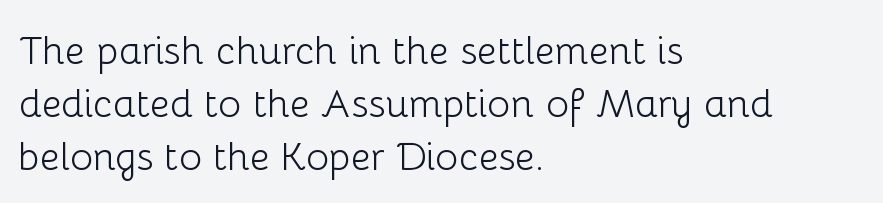
{"serif": "no", "italic": "no", "bold": "no", "weight": "light", "width": "normal", "stroke_contrast": "low", "x_height": "medium", "monospaced": "no", "underline": "no", "align": "left", "line_spacing": "normal", "line_spacing_ratio": 1.36, "letter_spacing": "normal", "letter_spacing_em": 0.0, "glyph_px": 39}
